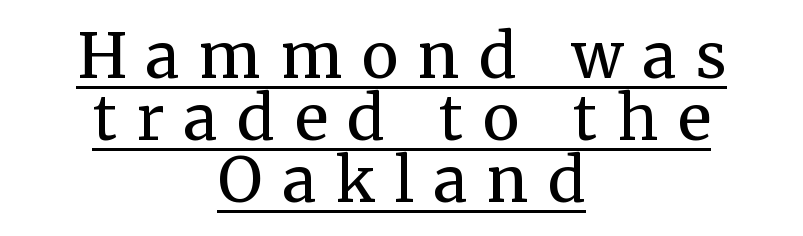
The image shows 62 px regular-weight serif type, upright; set centered, tight line spacing (1.0x), unusually wide letter spacing (+0.32 em), underlined; medium stroke contrast and a medium x-height.
